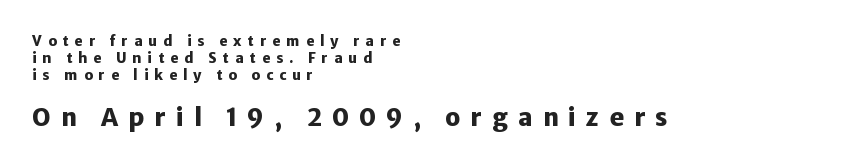
Honestly, there is no underline to notice here at all. Chunky letters — that's bold for sure. The rendering enlarges the type as you move from the upper chunk to the lower. The paragraph shown leans on its left margin. These lines have a slow, spaced-out rhythm from letter to letter. This sample uses an upright cut, with every glyph sitting square on the baseline.
